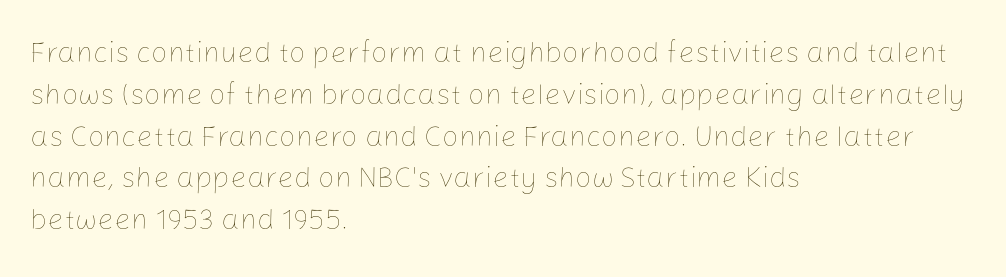
A clean baseline with only descenders dipping below it. Is the block centered? No — it sits flush against the left margin. What stands out about the letter spacing? Nothing — it is the standard amount. Posture: upright roman.
